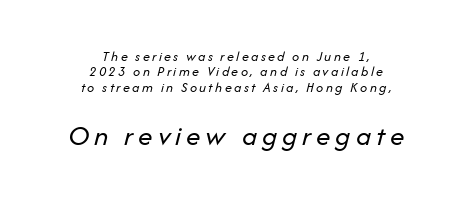
Q: Is the text bold? A: No.
Q: Is the text italic (slanted)? A: Yes, it leans right by about 14 degrees.
Q: Is the text underlined? A: No.
Q: How is the paragraph aligned? A: Centered.
Q: Is the spacing between lines tight, normal or loose? A: Tight.
Q: Which block of text is set in a larger size, the first (top) or the second (bottom)? A: The second (bottom) one.
Q: Width (condensed, normal, or wide)? A: Normal.
Q: Stroke contrast? A: Low.
Q: x-height? A: Medium.
Q: Monospaced? A: No.
